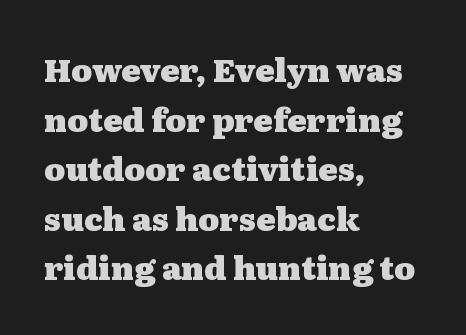
Only glyphs here, with clear space below each row. The letters stand upright; this is a roman face. Proportional: the letters do not fall into vertical columns. This sample uses plain, unmodified letter spacing. The strokes are fattened all the way to bold. These lines sit exactly where default settings would place them.
